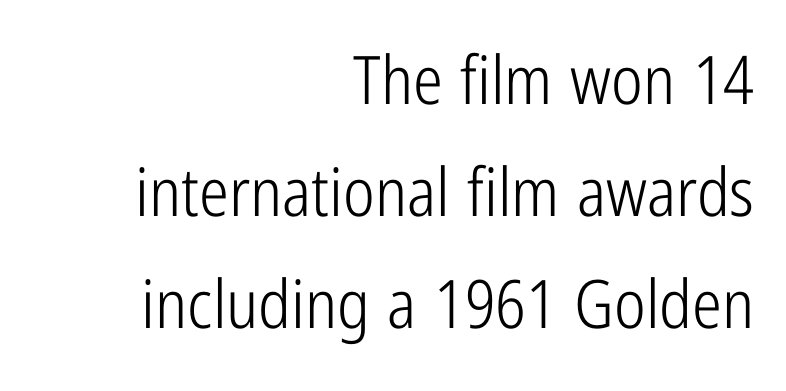
The image shows 67 px light, condensed sans-serif type, upright; set right-aligned, normal line spacing (1.67x), normal letter spacing, not underlined; low stroke contrast and a medium x-height.
